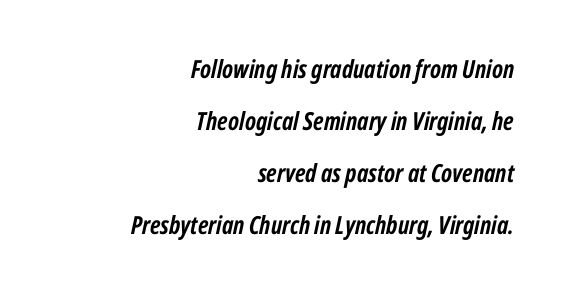
Q: Is the text bold? A: Yes.
Q: Is the text italic (slanted)? A: Yes, it leans right by about 12 degrees.
Q: Is the text underlined? A: No.
Q: How is the paragraph aligned? A: Right-aligned.
Q: Is the spacing between letters normal or unusually wide? A: Normal.
Q: Is the spacing between lines tight, normal or loose? A: Loose.
